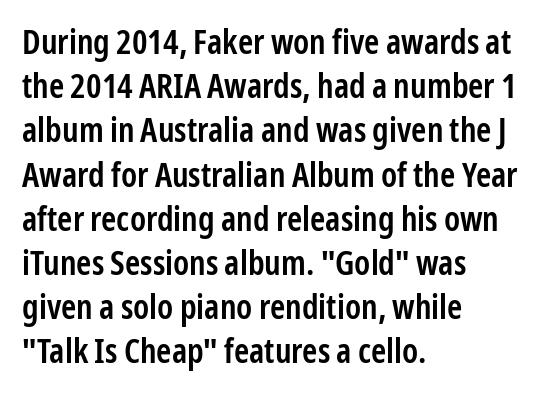
Q: Is the text bold? A: Semi-bold.
Q: Is the text italic (slanted)? A: No, it is upright.
Q: Is the typeface a serif or a sans-serif typeface? A: Sans-serif.
Q: Is the text underlined? A: No.
Q: How is the paragraph aligned? A: Left-aligned.
Q: Is the spacing between letters normal or unusually wide? A: Normal.
Q: Is the spacing between lines tight, normal or loose? A: Normal.
Q: Width (condensed, normal, or wide)? A: Condensed.
Q: Stroke contrast? A: Low.
Q: x-height? A: Medium.
Q: Monospaced? A: No.
